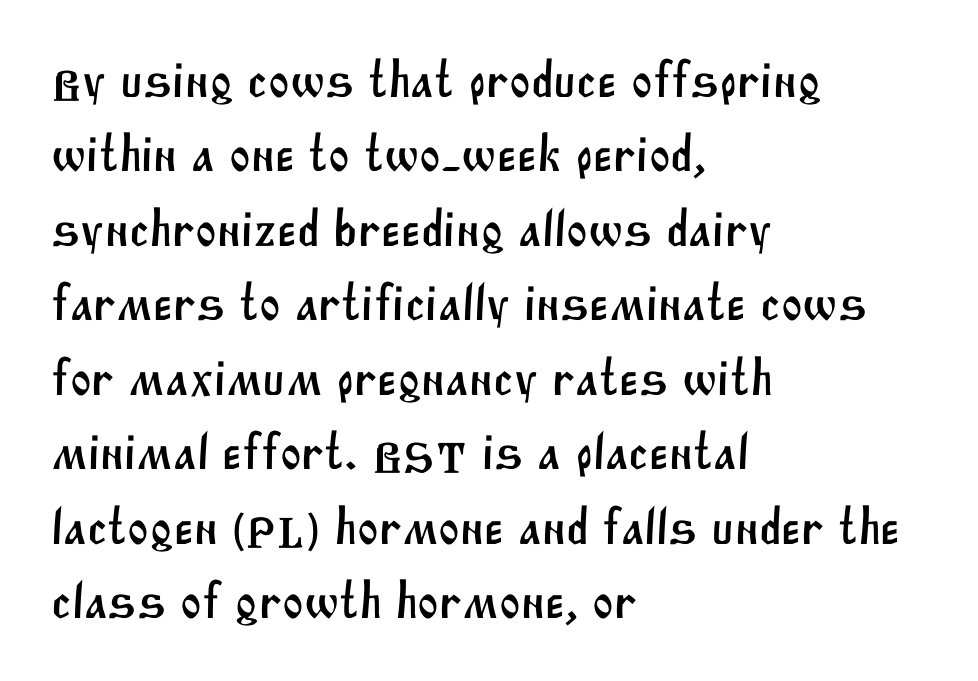
Lines of text with bare space underneath. Normally led — the rows are evenly, conventionally spaced. The paragraph shown leans on its left margin. Stroke terminals: plain, sans-serif. Proportional: the letters do not fall into vertical columns. Is the letter spacing exaggerated? No — it looks like the ordinary default.
